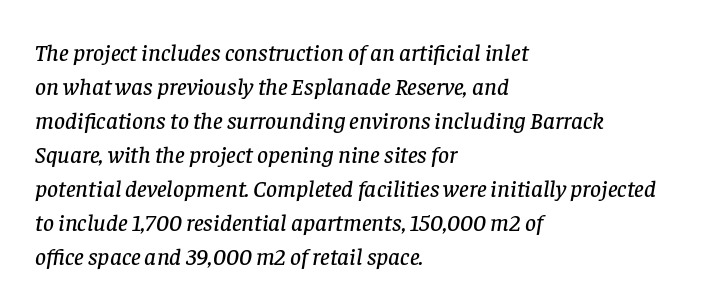
The image shows 24 px text type, italic (leaning right); set left-aligned, normal line spacing (1.42x), normal letter spacing, not underlined.
